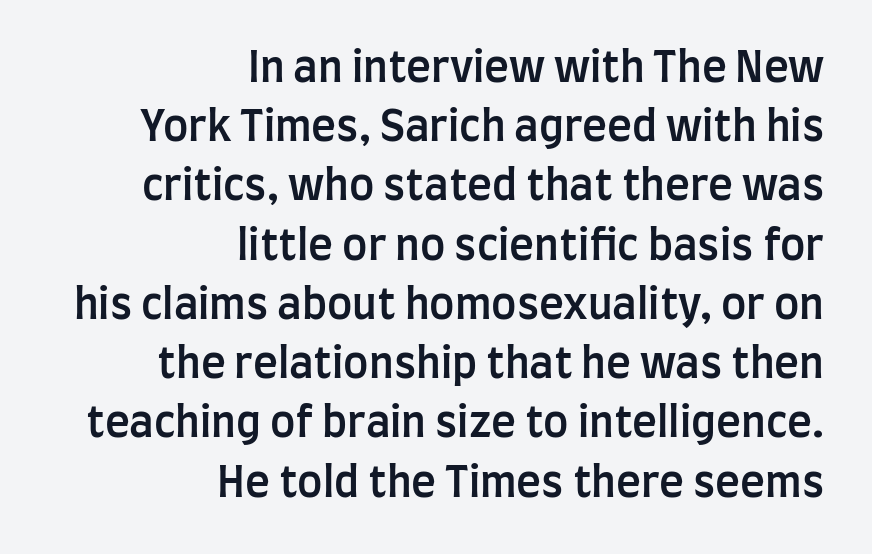
{"serif": "no", "italic": "no", "bold": "semi", "weight": "semibold", "width": "condensed", "stroke_contrast": "low", "x_height": "large", "monospaced": "no", "underline": "no", "align": "right", "line_spacing": "normal", "line_spacing_ratio": 1.41, "letter_spacing": "normal", "letter_spacing_em": 0.0, "glyph_px": 42}
